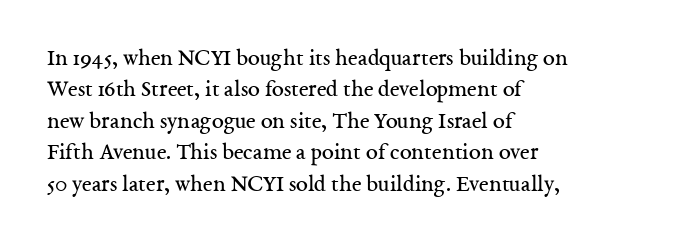
{"italic": "no", "bold": "no", "underline": "no", "align": "left", "line_spacing": "normal", "line_spacing_ratio": 1.31, "letter_spacing": "normal", "letter_spacing_em": 0.0, "glyph_px": 24}
